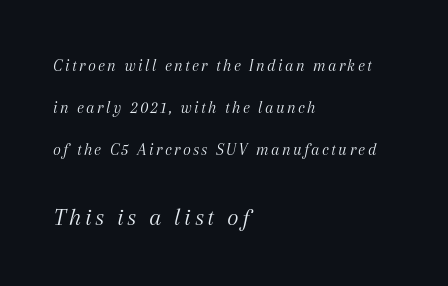
{"italic": "yes", "lean": "right", "slant_degrees": 12, "bold": "no", "underline": "no", "align": "left", "line_spacing": "loose", "line_spacing_ratio": 2.48, "larger_block": "second", "size_ratio": 1.47, "glyph_px": 25}
